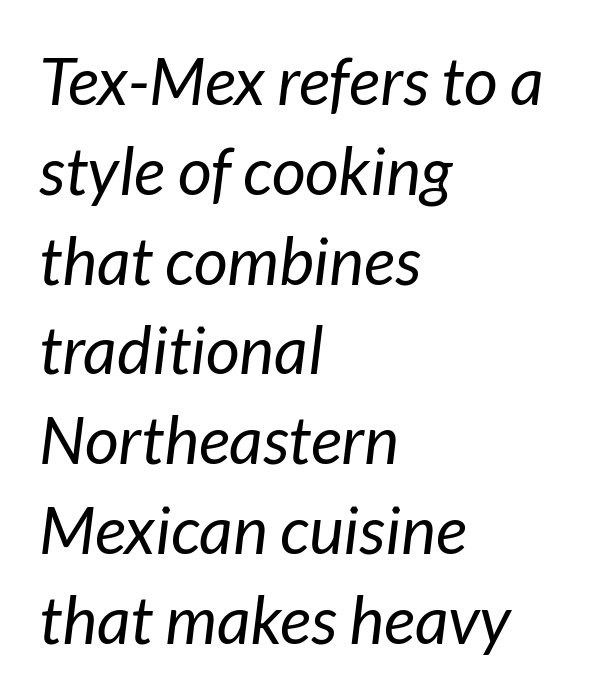
The image shows 66 px regular-weight type, italic (leaning right); set left-aligned, normal line spacing (1.36x), normal letter spacing, not underlined; low stroke contrast and a medium x-height.
